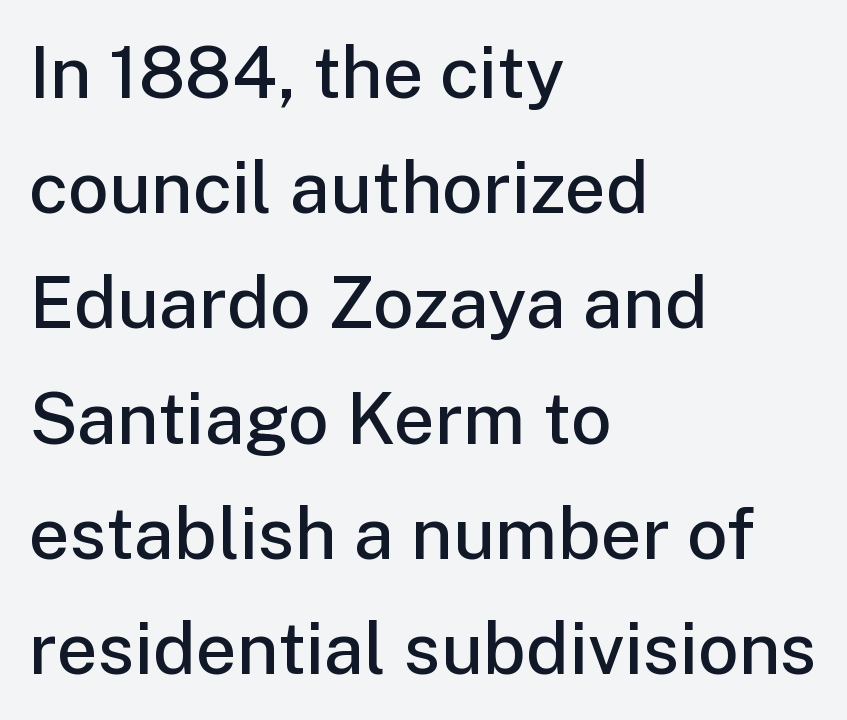
{"serif": "no", "italic": "no", "bold": "semi", "weight": "semibold", "width": "normal", "stroke_contrast": "low", "x_height": "medium", "monospaced": "no", "underline": "no", "align": "left", "line_spacing": "normal", "line_spacing_ratio": 1.6, "letter_spacing": "normal", "letter_spacing_em": 0.0, "glyph_px": 72}
